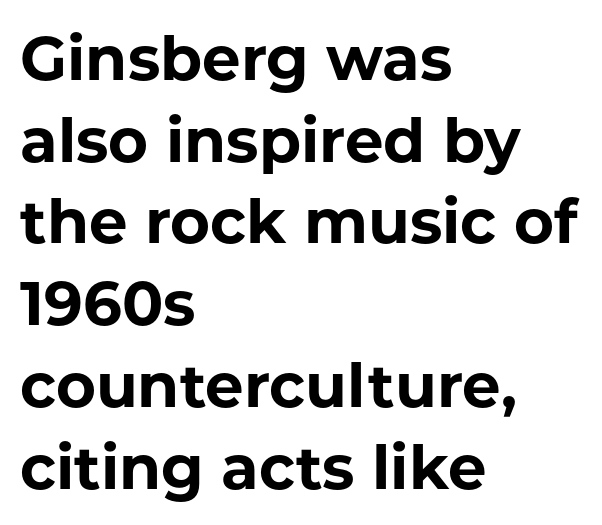
Q: Is the text bold? A: Yes.
Q: Is the text italic (slanted)? A: No, it is upright.
Q: Is the typeface a serif or a sans-serif typeface? A: Sans-serif.
Q: Is the text underlined? A: No.
Q: How is the paragraph aligned? A: Left-aligned.
Q: Is the spacing between letters normal or unusually wide? A: Normal.
Q: Is the spacing between lines tight, normal or loose? A: Normal.
Q: Width (condensed, normal, or wide)? A: Normal.
Q: Stroke contrast? A: Low.
Q: x-height? A: Medium.
Q: Monospaced? A: No.
